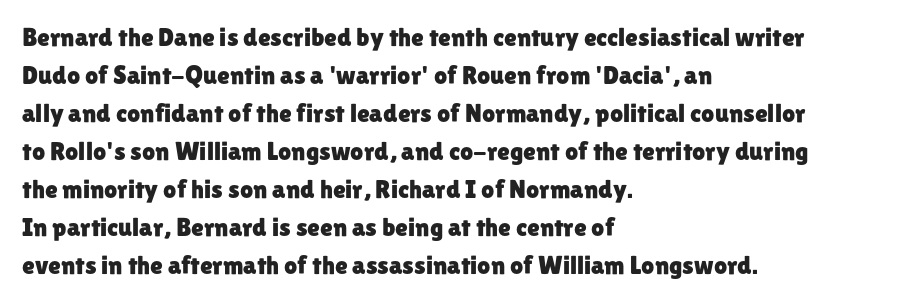
{"italic": "no", "underline": "no", "align": "left", "line_spacing": "normal", "line_spacing_ratio": 1.46, "letter_spacing": "normal", "letter_spacing_em": 0.0, "glyph_px": 26}
